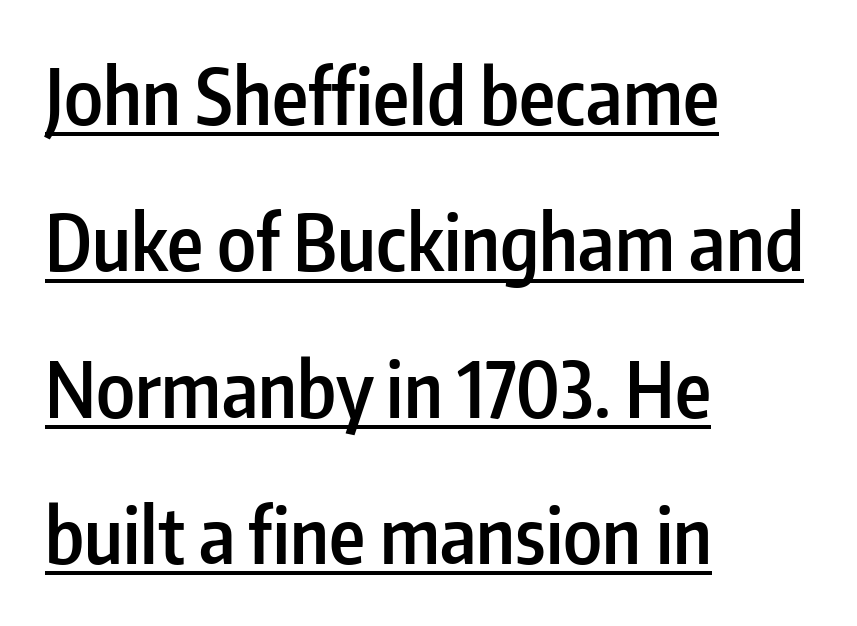
Q: Is the text bold? A: Semi-bold.
Q: Is the text italic (slanted)? A: No, it is upright.
Q: Is the typeface a serif or a sans-serif typeface? A: Sans-serif.
Q: Is the text underlined? A: Yes.
Q: How is the paragraph aligned? A: Left-aligned.
Q: Is the spacing between letters normal or unusually wide? A: Normal.
Q: Is the spacing between lines tight, normal or loose? A: Loose.
Q: Width (condensed, normal, or wide)? A: Condensed.
Q: Stroke contrast? A: Low.
Q: x-height? A: Medium.
Q: Monospaced? A: No.
